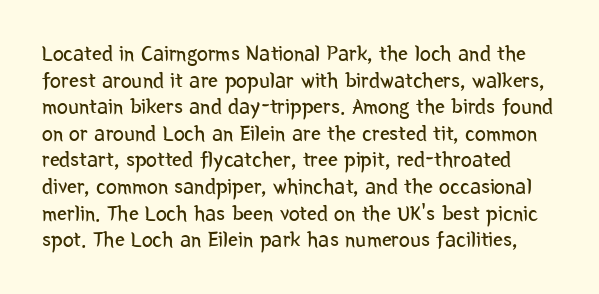
{"italic": "no", "bold": "no", "underline": "no", "line_spacing_ratio": 1.21, "letter_spacing": "normal", "letter_spacing_em": 0.0, "glyph_px": 22}
